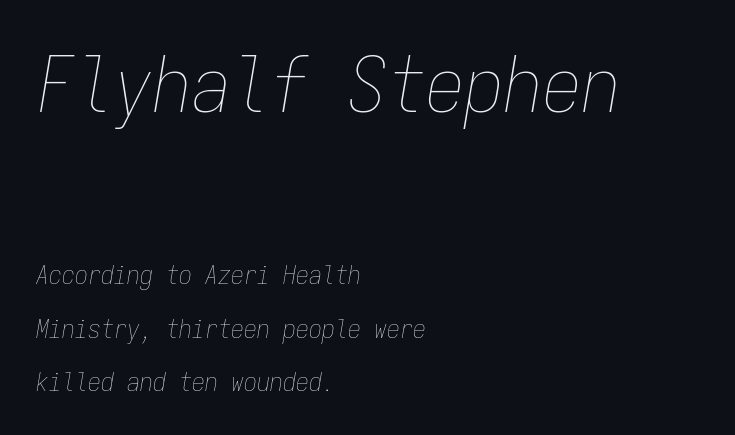
{"italic": "yes", "lean": "right", "slant_degrees": 9, "bold": "no", "weight": "thin", "width": "condensed", "stroke_contrast": "low", "x_height": "medium", "monospaced": "yes", "underline": "no", "align": "left", "line_spacing": "loose", "line_spacing_ratio": 2.05, "letter_spacing": "normal", "letter_spacing_em": 0.0, "larger_block": "first", "size_ratio": 3.0, "glyph_px": 78}
